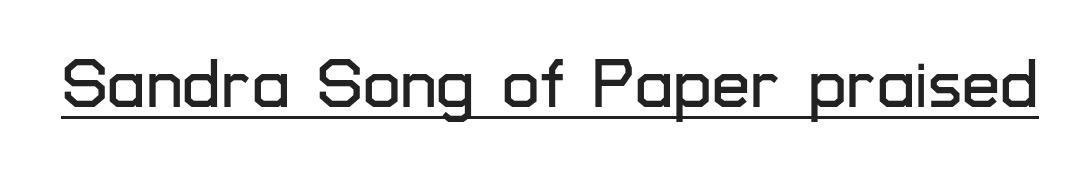
Q: Is the text italic (slanted)? A: No, it is upright.
Q: Is the typeface a serif or a sans-serif typeface? A: Sans-serif.
Q: Is the text underlined? A: Yes.
Q: Is the spacing between letters normal or unusually wide? A: Normal.
Q: Width (condensed, normal, or wide)? A: Normal.
Q: Stroke contrast? A: Low.
Q: x-height? A: Medium.
Q: Monospaced? A: No.
